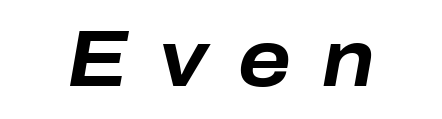
Slanted lettering throughout. Beneath every word, the page is bare. Teacher's note: observe the equal gaps on both sides — that is centered alignment. The tracking jumps out immediately: characters are airy and widely separated. Looks like regular typesetting: each glyph gets only the width it needs.
